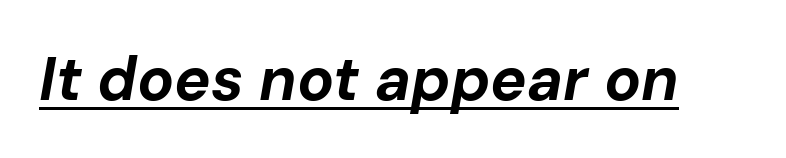
Q: Is the text bold? A: Yes.
Q: Is the text italic (slanted)? A: Yes, it leans right by about 10 degrees.
Q: Is the text underlined? A: Yes.
Q: Is the spacing between letters normal or unusually wide? A: Normal.
Q: Width (condensed, normal, or wide)? A: Normal.
Q: Stroke contrast? A: Low.
Q: x-height? A: Medium.
Q: Monospaced? A: No.
